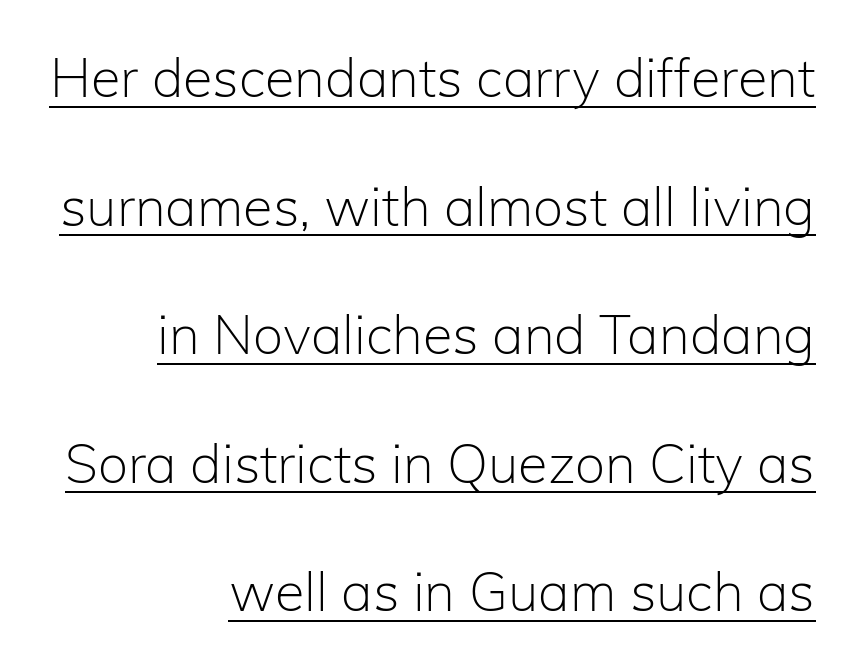
The image shows 54 px light sans-serif type, upright; set right-aligned, loose line spacing (2.38x), normal letter spacing, underlined; low stroke contrast and a medium x-height.
